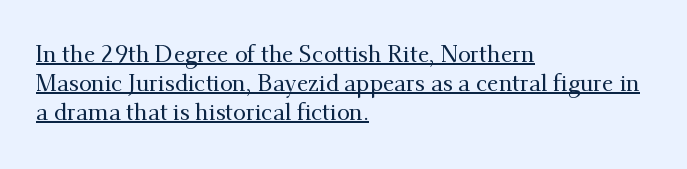
Q: Is the text italic (slanted)? A: No, it is upright.
Q: Is the text underlined? A: Yes.
Q: How is the paragraph aligned? A: Left-aligned.
Q: Is the spacing between letters normal or unusually wide? A: Normal.
Q: Is the spacing between lines tight, normal or loose? A: Normal.
